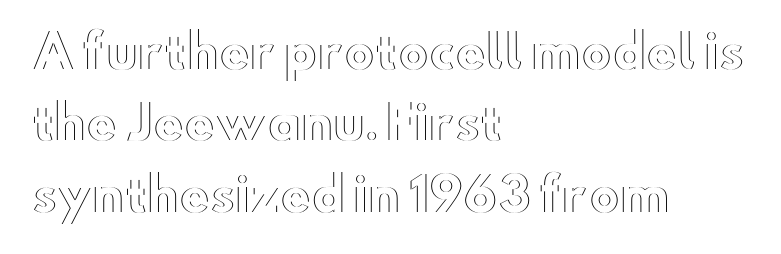
{"italic": "no", "width": "wide", "x_height": "small", "monospaced": "no", "underline": "no", "align": "left", "line_spacing": "normal", "line_spacing_ratio": 1.55, "letter_spacing": "normal", "letter_spacing_em": 0.0, "glyph_px": 46}
